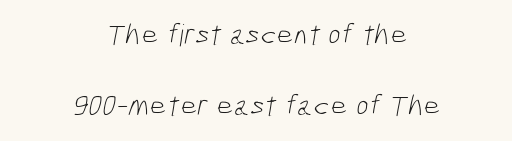
{"serif": "no", "bold": "no", "weight": "light", "width": "condensed", "stroke_contrast": "low", "x_height": "medium", "monospaced": "no", "underline": "no", "align": "center", "line_spacing": "loose", "line_spacing_ratio": 2.36, "letter_spacing": "normal", "letter_spacing_em": 0.0, "glyph_px": 30}
